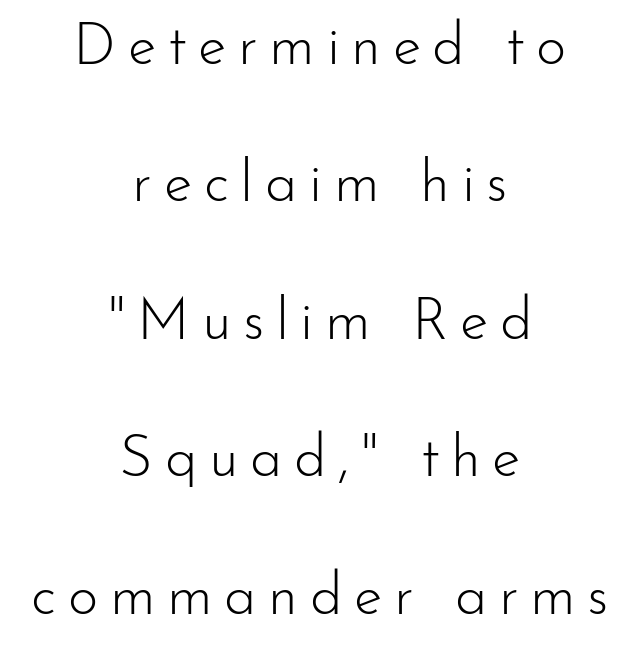
This is sans-serif lettering, the kind often seen on screens and signage. You can tell it's not italic because the verticals are truly vertical. Unmarked baselines from the first word to the last. One-word summary of the alignment: center. Weight: regular or lighter. What stands out about the letter spacing? Its width — letters are far apart.
